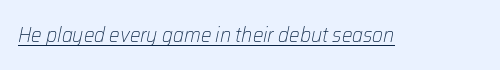
{"italic": "yes", "lean": "right", "slant_degrees": 12, "bold": "no", "underline": "yes", "letter_spacing": "normal", "letter_spacing_em": 0.0, "glyph_px": 21}
